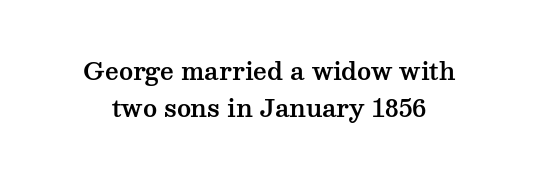
Q: Is the text italic (slanted)? A: No, it is upright.
Q: Is the text underlined? A: No.
Q: How is the paragraph aligned? A: Centered.
Q: Is the spacing between letters normal or unusually wide? A: Normal.
Q: Is the spacing between lines tight, normal or loose? A: Normal.
